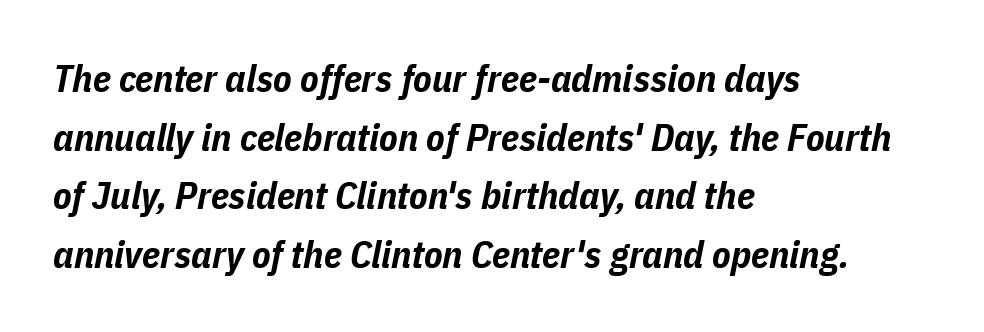
The image shows 38 px bold, condensed type, italic (leaning right); set left-aligned, normal line spacing (1.54x), normal letter spacing, not underlined; low stroke contrast and a medium x-height.
